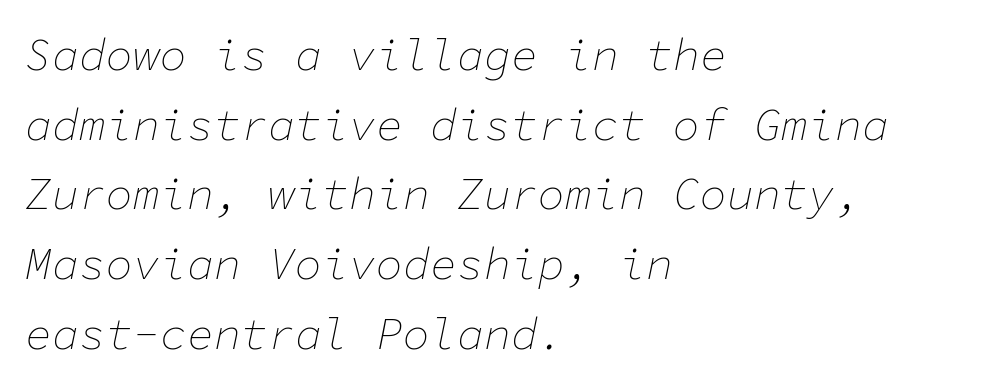
{"italic": "yes", "lean": "right", "slant_degrees": 11, "bold": "no", "weight": "thin", "width": "normal", "stroke_contrast": "low", "x_height": "medium", "monospaced": "yes", "underline": "no", "align": "left", "line_spacing": "normal", "line_spacing_ratio": 1.55, "letter_spacing": "normal", "letter_spacing_em": 0.0, "glyph_px": 45}
